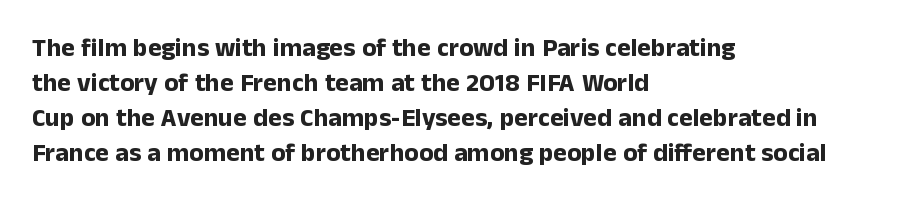
The image shows 26 px bold type, upright; set left-aligned, normal line spacing (1.35x), normal letter spacing, not underlined.
